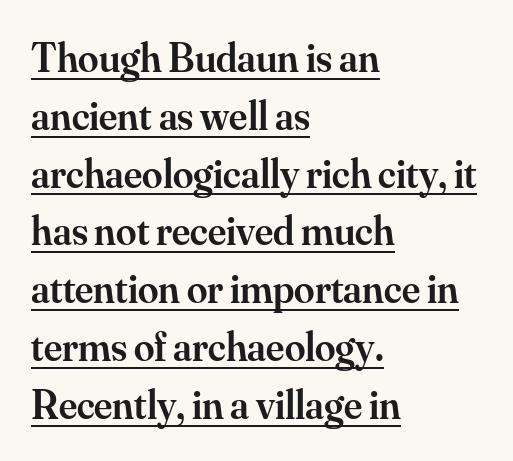
{"serif": "yes", "italic": "no", "bold": "semi", "weight": "semibold", "width": "normal", "stroke_contrast": "medium", "x_height": "small", "monospaced": "no", "underline": "yes", "align": "left", "line_spacing": "normal", "line_spacing_ratio": 1.41, "letter_spacing": "normal", "letter_spacing_em": 0.0, "glyph_px": 41}
